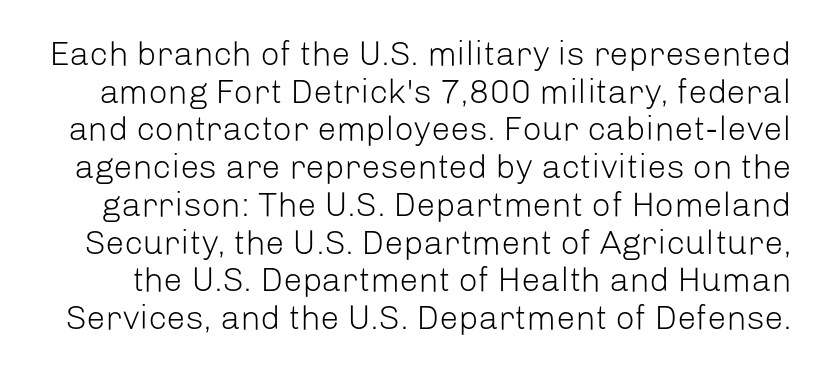
The image shows 34 px light sans-serif type, upright; set tight line spacing (1.11x), normal letter spacing, not underlined; low stroke contrast and a medium x-height.
